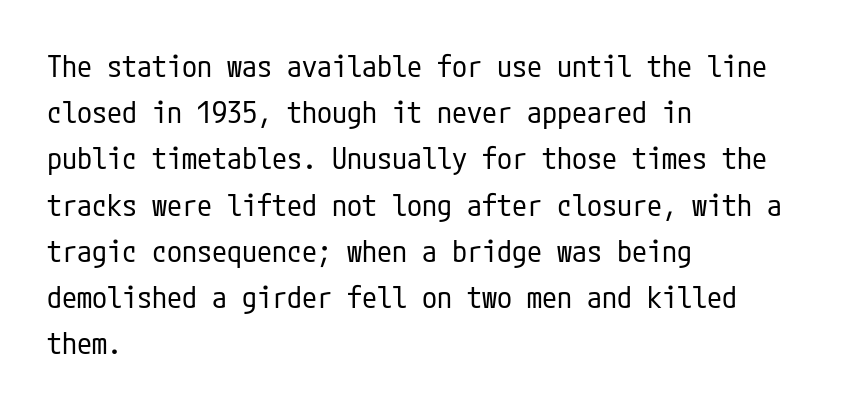
The image shows 30 px regular-weight, condensed sans-serif type, upright; set left-aligned, normal line spacing (1.54x), normal letter spacing, not underlined; low stroke contrast and a medium x-height.
